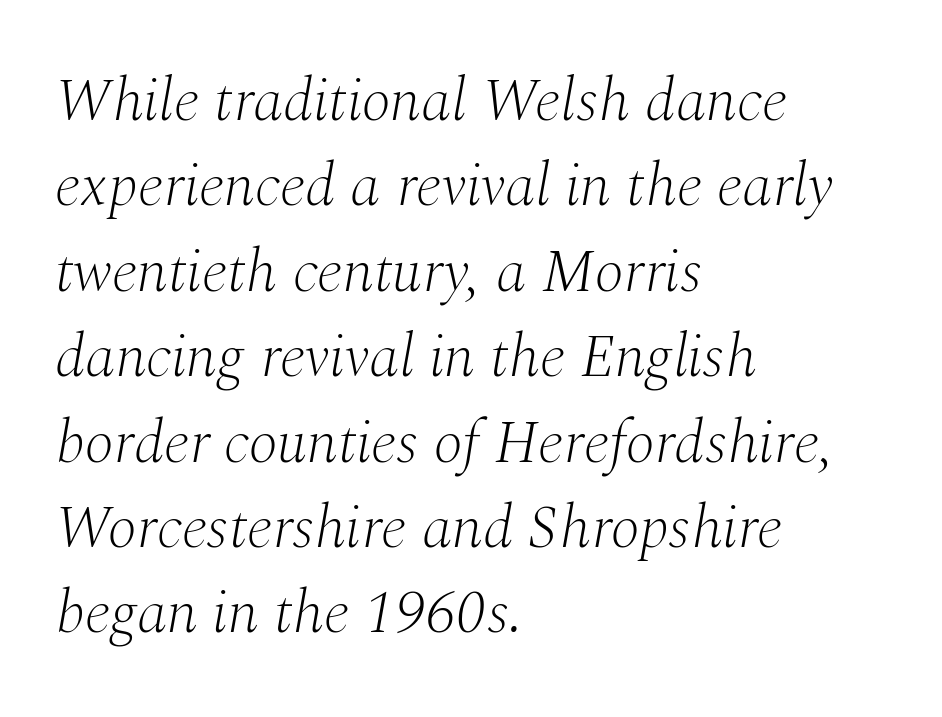
Is this a sans? No — the strokes have serifs. The face used here is rendered with its standard letterfit. It's the slanting kind of type. Alignment: flush left. Leading: standard. Varying glyph widths throughout — classic text-font behaviour.
